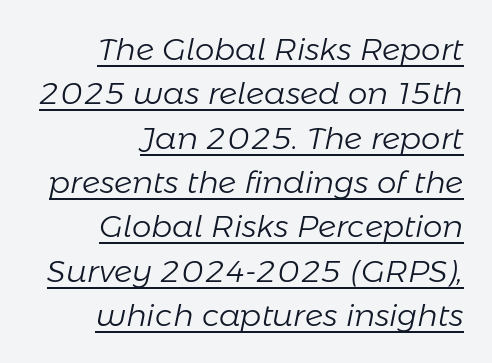
{"italic": "yes", "lean": "right", "slant_degrees": 11, "bold": "no", "weight": "light", "width": "normal", "stroke_contrast": "low", "x_height": "medium", "monospaced": "no", "underline": "yes", "align": "right", "line_spacing": "normal", "line_spacing_ratio": 1.43, "letter_spacing": "normal", "letter_spacing_em": 0.0, "glyph_px": 31}
